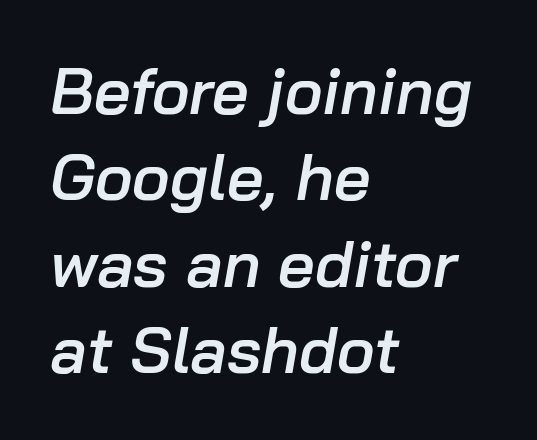
{"italic": "yes", "lean": "right", "slant_degrees": 10, "bold": "semi", "weight": "semibold", "width": "normal", "stroke_contrast": "low", "x_height": "medium", "monospaced": "no", "underline": "no", "align": "left", "line_spacing": "normal", "line_spacing_ratio": 1.35, "letter_spacing": "normal", "letter_spacing_em": 0.0, "glyph_px": 64}
